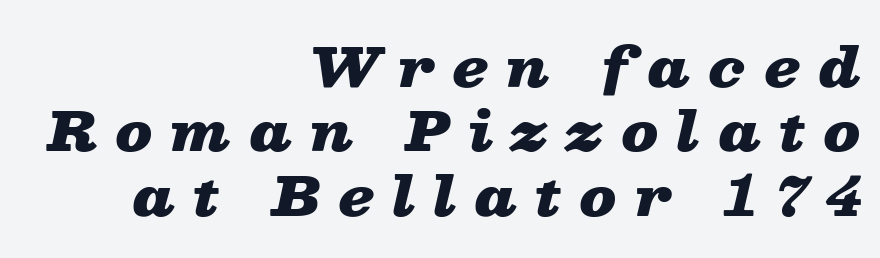
{"italic": "yes", "lean": "right", "slant_degrees": 13, "bold": "yes", "weight": "heavy", "width": "wide", "stroke_contrast": "low", "x_height": "medium", "monospaced": "no", "underline": "no", "align": "right", "line_spacing_ratio": 1.19, "letter_spacing": "wide", "letter_spacing_em": 0.34, "glyph_px": 54}
